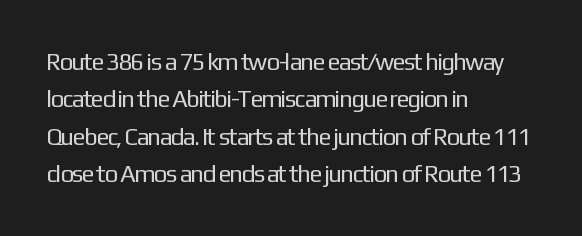
{"italic": "no", "bold": "no", "underline": "no", "align": "left", "line_spacing": "normal", "line_spacing_ratio": 1.56, "letter_spacing": "normal", "letter_spacing_em": 0.0, "glyph_px": 24}
